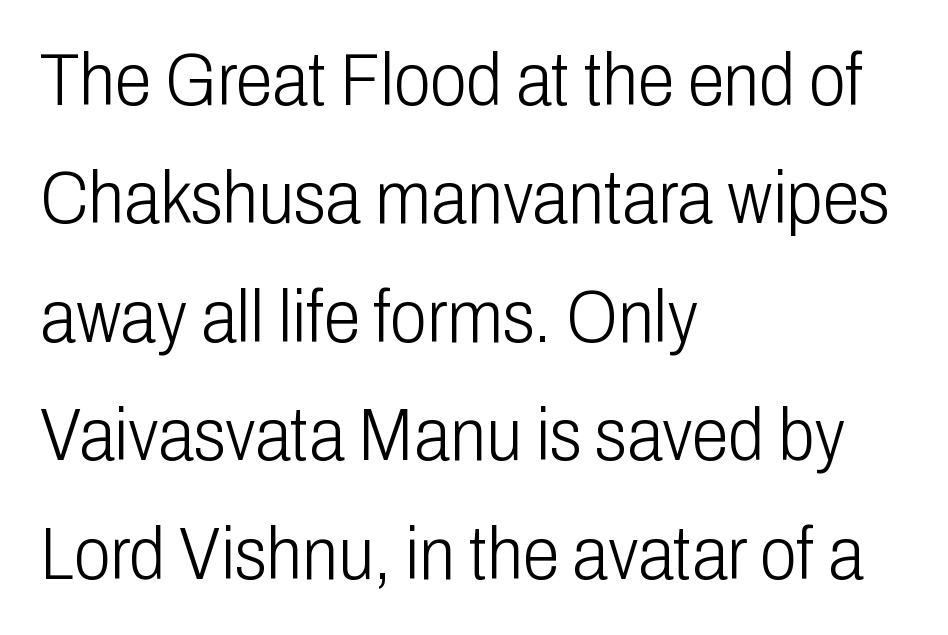
Q: Is the text bold? A: No.
Q: Is the text italic (slanted)? A: No, it is upright.
Q: Is the typeface a serif or a sans-serif typeface? A: Sans-serif.
Q: Is the text underlined? A: No.
Q: How is the paragraph aligned? A: Left-aligned.
Q: Is the spacing between letters normal or unusually wide? A: Normal.
Q: Is the spacing between lines tight, normal or loose? A: Normal.
Q: Width (condensed, normal, or wide)? A: Condensed.
Q: Stroke contrast? A: Low.
Q: x-height? A: Medium.
Q: Monospaced? A: No.
